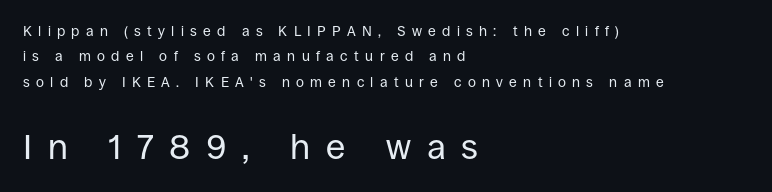
The image shows 35 px regular-weight sans-serif type, upright; set left-aligned, line spacing 1.81x, unusually wide letter spacing (+0.45 em), not underlined; the second (bottom) block is 2.5x larger; low stroke contrast and a large x-height.
